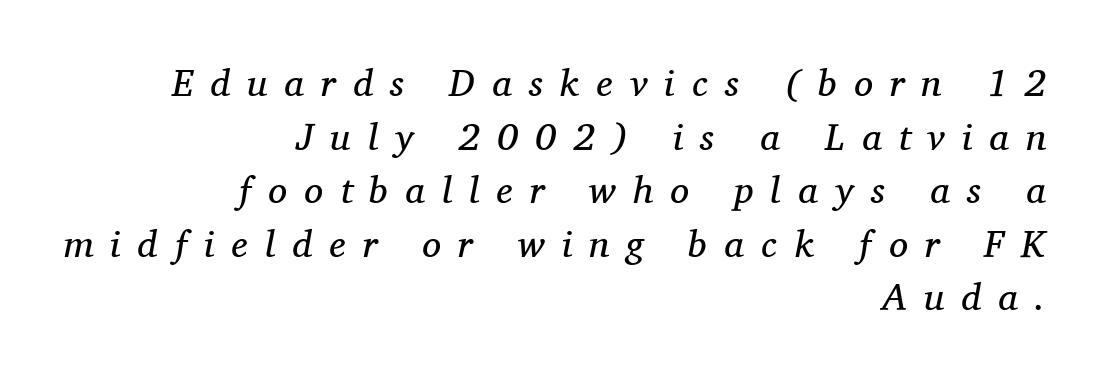
{"serif": "yes", "italic": "yes", "lean": "right", "slant_degrees": 11, "bold": "no", "weight": "regular", "width": "normal", "stroke_contrast": "medium", "x_height": "medium", "monospaced": "no", "underline": "no", "align": "right", "line_spacing": "normal", "line_spacing_ratio": 1.41, "letter_spacing": "wide", "letter_spacing_em": 0.45, "glyph_px": 38}
